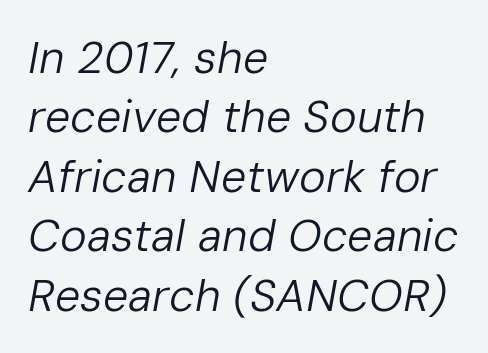
The image shows 45 px regular-weight type, italic (leaning right); set left-aligned, normal line spacing (1.32x), normal letter spacing, not underlined; low stroke contrast and a medium x-height.
